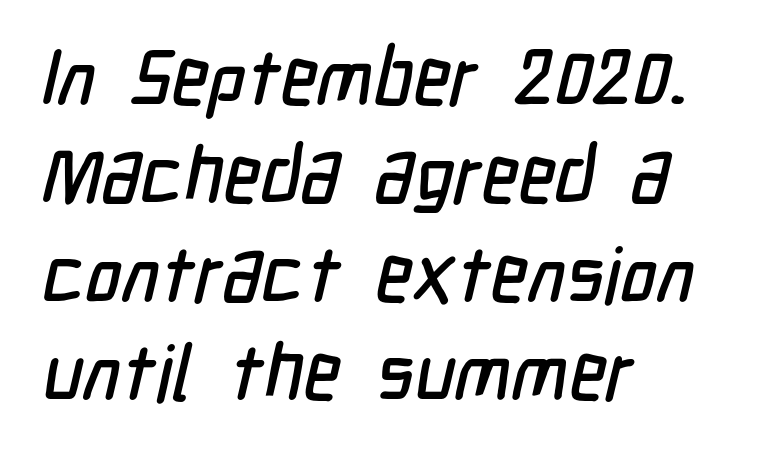
Each line starts at the same left margin while the right side varies. Examine the stroke ends and you'll find no serifs. Students, note that the glyphs here touch the page at normal intervals. This sample has the flowing, uneven cadence of proportional lettering. Notice how descenders clear the ascenders below comfortably — that's standard leading. Anything drawn beneath the words? Only blank space.
